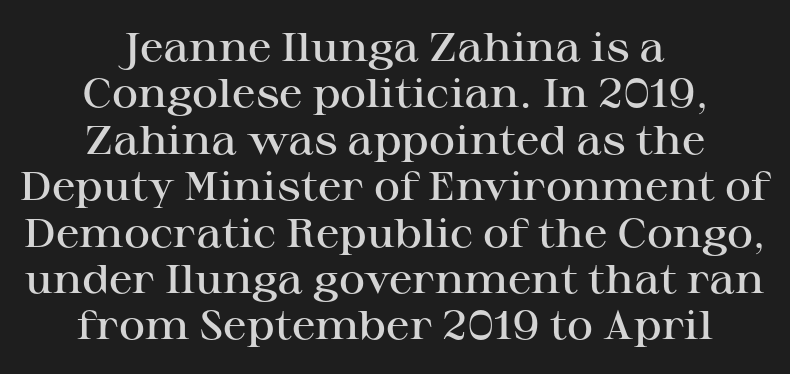
{"serif": "yes", "italic": "no", "bold": "semi", "weight": "semibold", "width": "wide", "stroke_contrast": "high", "x_height": "medium", "monospaced": "no", "underline": "no", "align": "center", "line_spacing_ratio": 1.16, "letter_spacing": "normal", "letter_spacing_em": 0.0, "glyph_px": 40}
